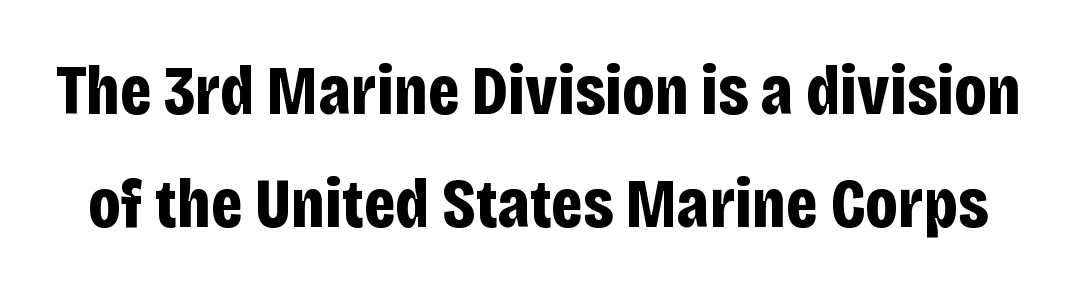
{"serif": "no", "italic": "no", "bold": "yes", "weight": "bold", "width": "condensed", "stroke_contrast": "low", "x_height": "large", "monospaced": "no", "underline": "no", "line_spacing": "normal", "line_spacing_ratio": 1.62, "letter_spacing": "normal", "letter_spacing_em": 0.0, "glyph_px": 70}
